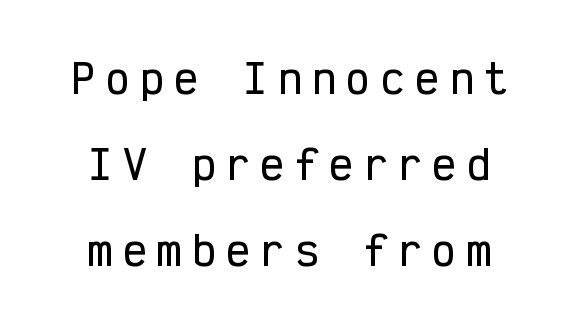
The image shows 40 px condensed sans-serif type, upright, monospaced; set centered, loose line spacing (2.15x), unusually wide letter spacing (+0.26 em), not underlined; low stroke contrast and a medium x-height.
